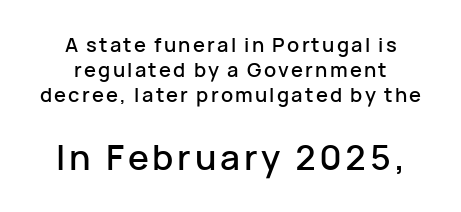
The image shows 35 px sans-serif type, upright; set centered, line spacing 1.24x, not underlined; the second (bottom) block is 1.75x larger; low stroke contrast and a medium x-height.
